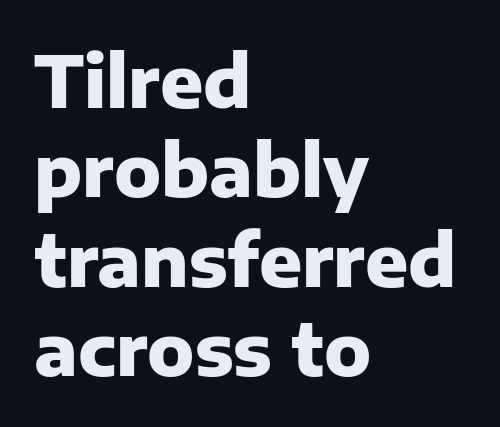
{"serif": "no", "italic": "no", "bold": "yes", "weight": "heavy", "width": "normal", "stroke_contrast": "low", "x_height": "medium", "monospaced": "no", "underline": "no", "align": "left", "line_spacing": "normal", "line_spacing_ratio": 1.26, "letter_spacing": "normal", "letter_spacing_em": 0.0, "glyph_px": 71}
